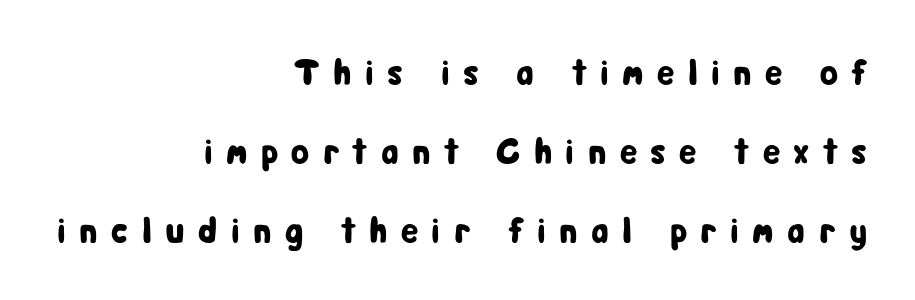
Q: Is the text italic (slanted)? A: No, it is upright.
Q: Is the typeface a serif or a sans-serif typeface? A: Sans-serif.
Q: Is the text underlined? A: No.
Q: How is the paragraph aligned? A: Right-aligned.
Q: Is the spacing between letters normal or unusually wide? A: Unusually wide.
Q: Is the spacing between lines tight, normal or loose? A: Loose.
Q: Width (condensed, normal, or wide)? A: Condensed.
Q: Stroke contrast? A: Low.
Q: x-height? A: Medium.
Q: Monospaced? A: No.
